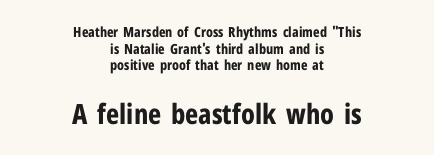
The image shows 28 px bold, condensed sans-serif type, upright; set centered, line spacing 1.18x, normal letter spacing, not underlined; the second (bottom) block is 2.0x larger; low stroke contrast and a medium x-height.
